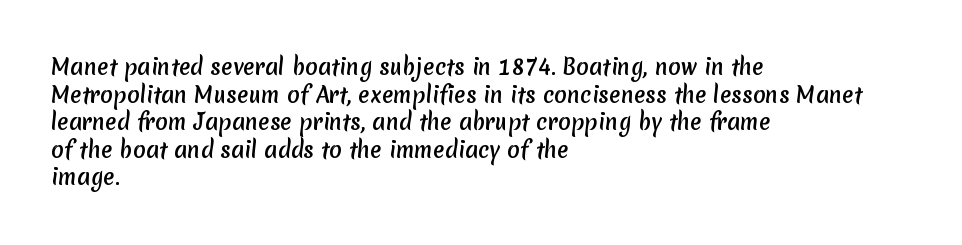
Q: Is the text underlined? A: No.
Q: How is the paragraph aligned? A: Left-aligned.
Q: Is the spacing between letters normal or unusually wide? A: Normal.
Q: Is the spacing between lines tight, normal or loose? A: Normal.
